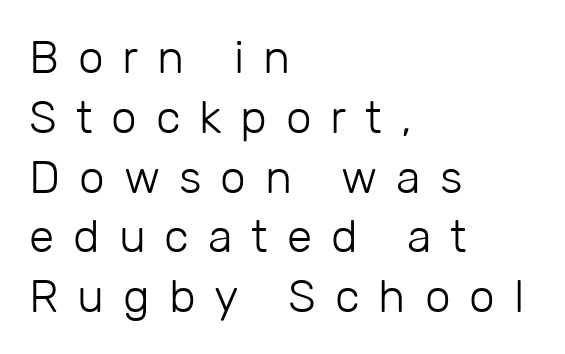
Q: Is the text bold? A: No.
Q: Is the text italic (slanted)? A: No, it is upright.
Q: Is the typeface a serif or a sans-serif typeface? A: Sans-serif.
Q: Is the text underlined? A: No.
Q: How is the paragraph aligned? A: Left-aligned.
Q: Is the spacing between letters normal or unusually wide? A: Unusually wide.
Q: Is the spacing between lines tight, normal or loose? A: Normal.
Q: Width (condensed, normal, or wide)? A: Normal.
Q: Stroke contrast? A: Low.
Q: x-height? A: Medium.
Q: Monospaced? A: No.
